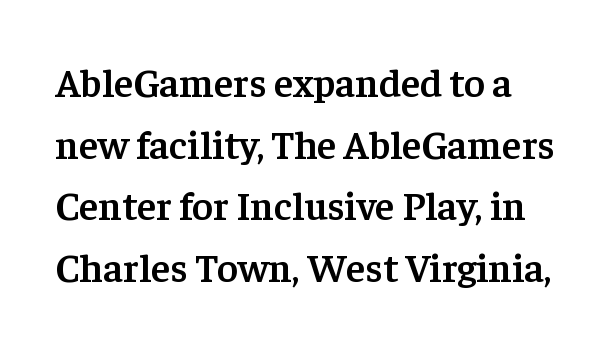
Proportional: the letters do not fall into vertical columns. The typesetting leans somewhat heavy: a semibold. Tracking value appears to be zero — textbook default spacing. What kind of face is this? One with serifs. Descenders are the only things crossing below the line.
